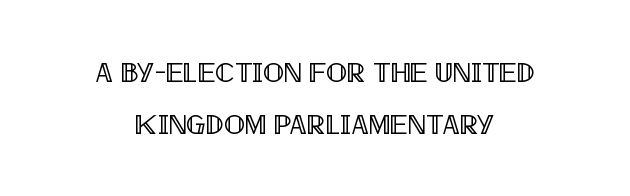
The image shows 28 px condensed type, upright; set centered, line spacing 1.87x, normal letter spacing, not underlined; a large x-height.
